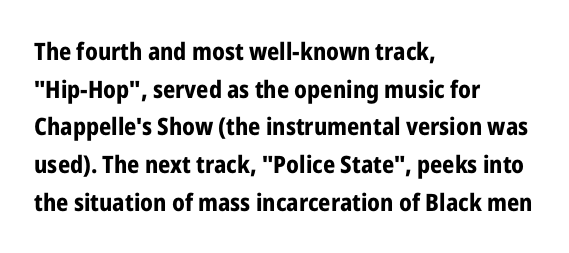
Heavy, bold letterforms. Quick note: underline off. The space between consecutive lines is moderate. This is roman type, the default non-slanted kind. The compositor pushed each line to the left boundary.
